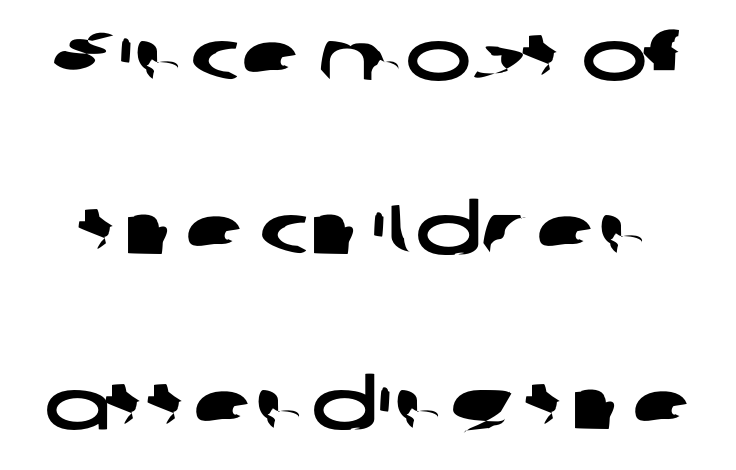
The image shows 70 px wide sans-serif type; set loose line spacing (2.49x), normal letter spacing, not underlined; low stroke contrast and a medium x-height.
